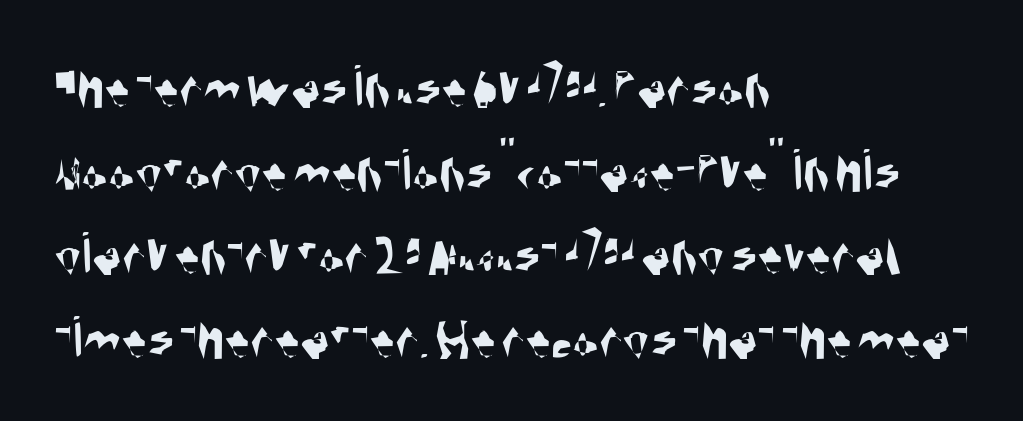
{"serif": "no", "width": "condensed", "stroke_contrast": "medium", "x_height": "large", "monospaced": "no", "underline": "no", "align": "left", "line_spacing": "normal", "line_spacing_ratio": 1.37, "letter_spacing": "normal", "letter_spacing_em": 0.0, "glyph_px": 61}
